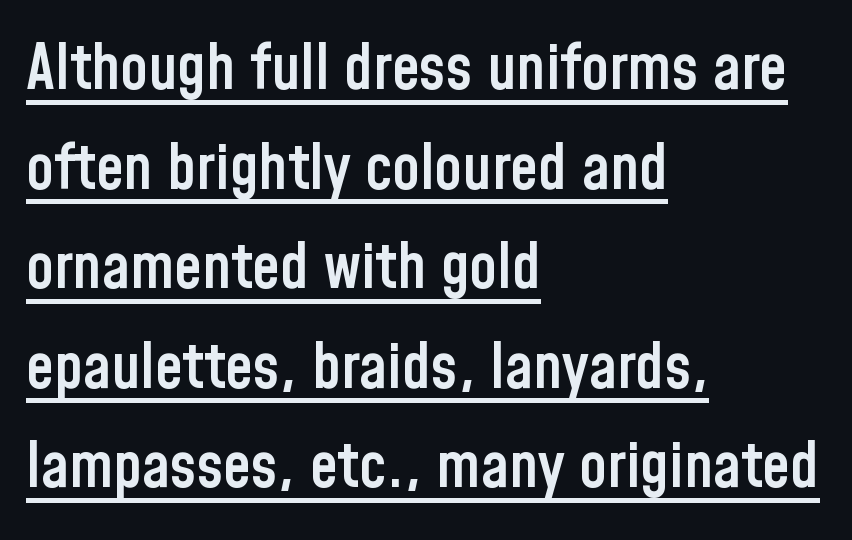
Is there an underline? Yes — a line sits under the letters. This sample has the flowing, uneven cadence of proportional lettering. Does the lettering tilt? It doesn't — this is upright. Examine the stroke ends and you'll find no serifs. If you drew a ruler down the left edge, every line would touch it.
